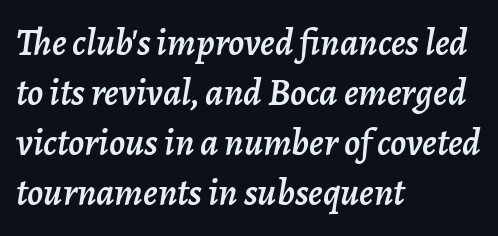
Regarding leading, the lines here are spaced in the standard way. Nothing unusual about the tracking: characters are spaced as the font intends. The words here are not underlined. A typesetter would call this proportional, since set widths differ per character.
